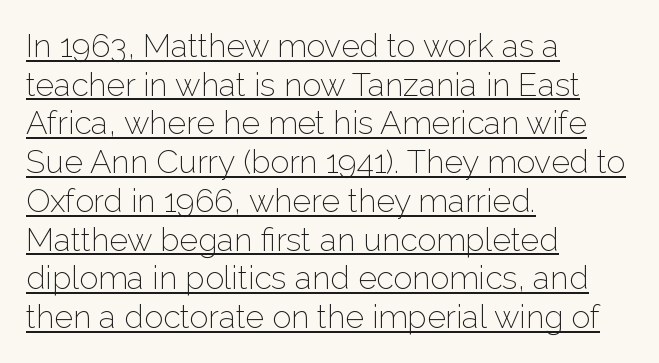
{"serif": "no", "italic": "no", "bold": "no", "weight": "light", "width": "normal", "stroke_contrast": "low", "x_height": "medium", "monospaced": "no", "underline": "yes", "align": "left", "line_spacing_ratio": 1.21, "letter_spacing": "normal", "letter_spacing_em": 0.0, "glyph_px": 32}
